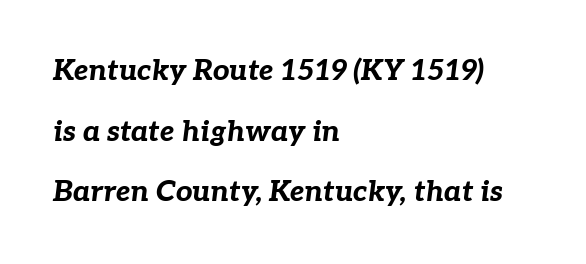
Is this a fixed-width face? No — the glyphs have proportional, varying widths. Loosely led — the rows are spread out. Horizontal alignment here is leftward, the default for most running prose. Emphasis-style slanted type is in use. Descenders are the only things crossing below the line.
